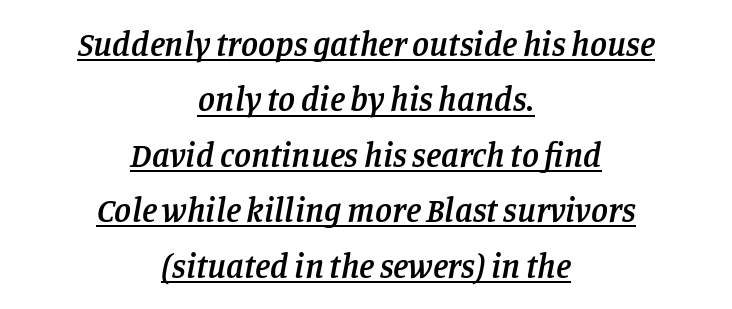
Q: Is the text bold? A: Semi-bold.
Q: Is the text italic (slanted)? A: Yes, it leans right by about 11 degrees.
Q: Is the typeface a serif or a sans-serif typeface? A: Serif.
Q: Is the text underlined? A: Yes.
Q: How is the paragraph aligned? A: Centered.
Q: Is the spacing between letters normal or unusually wide? A: Normal.
Q: Is the spacing between lines tight, normal or loose? A: Normal.
Q: Width (condensed, normal, or wide)? A: Normal.
Q: Stroke contrast? A: Low.
Q: x-height? A: Large.
Q: Monospaced? A: No.
